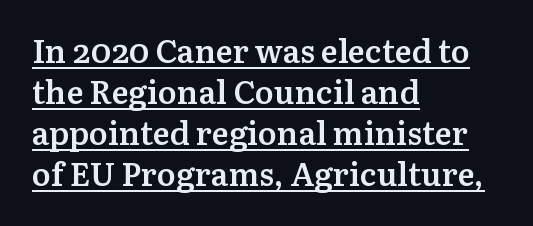
{"serif": "yes", "italic": "no", "bold": "semi", "weight": "semibold", "width": "normal", "stroke_contrast": "medium", "x_height": "medium", "monospaced": "no", "underline": "yes", "align": "left", "line_spacing": "normal", "line_spacing_ratio": 1.28, "letter_spacing": "normal", "letter_spacing_em": 0.0, "glyph_px": 32}
